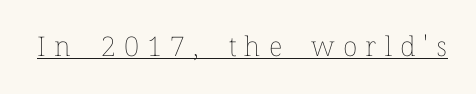
Q: Is the text bold? A: No.
Q: Is the text italic (slanted)? A: No, it is upright.
Q: Is the text underlined? A: Yes.
Q: Is the spacing between letters normal or unusually wide? A: Unusually wide.
